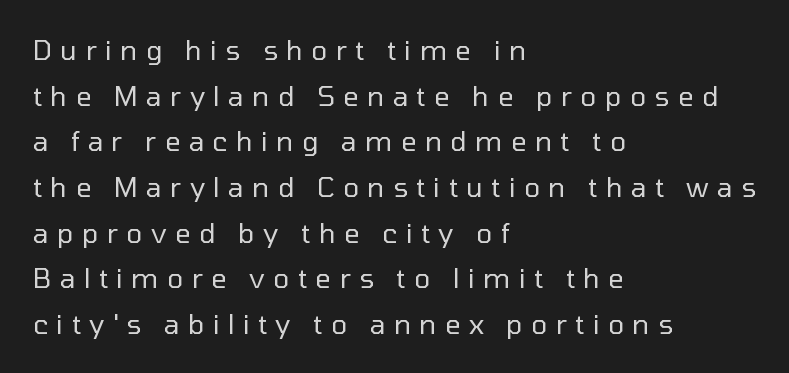
{"italic": "no", "bold": "no", "underline": "no", "align": "left", "line_spacing": "normal", "line_spacing_ratio": 1.69, "letter_spacing": "wide", "letter_spacing_em": 0.31, "glyph_px": 27}
